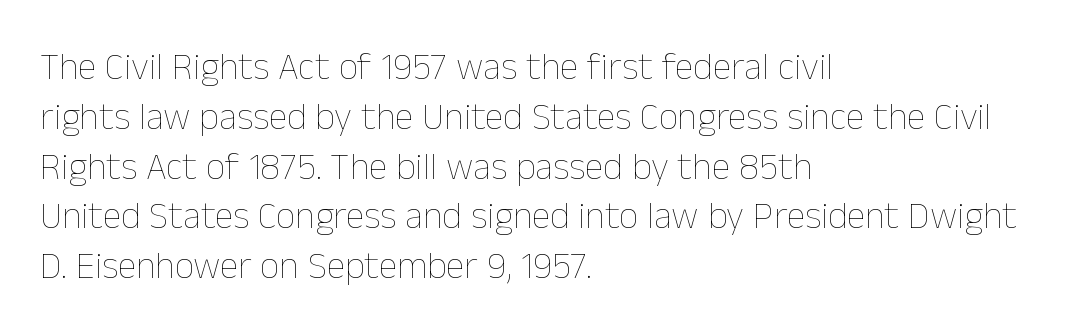
{"italic": "no", "bold": "no", "weight": "thin", "width": "normal", "stroke_contrast": "low", "x_height": "medium", "monospaced": "no", "underline": "no", "align": "left", "line_spacing": "normal", "line_spacing_ratio": 1.31, "letter_spacing": "normal", "letter_spacing_em": 0.0, "glyph_px": 38}
